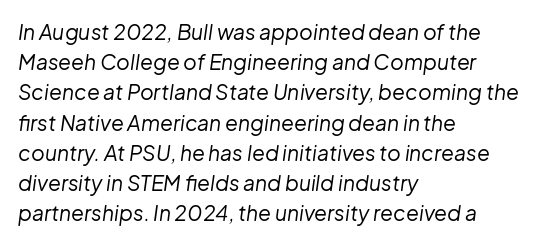
Q: Is the text bold? A: No.
Q: Is the text italic (slanted)? A: Yes, it leans right by about 8 degrees.
Q: Is the text underlined? A: No.
Q: How is the paragraph aligned? A: Left-aligned.
Q: Is the spacing between letters normal or unusually wide? A: Normal.
Q: Is the spacing between lines tight, normal or loose? A: Normal.
